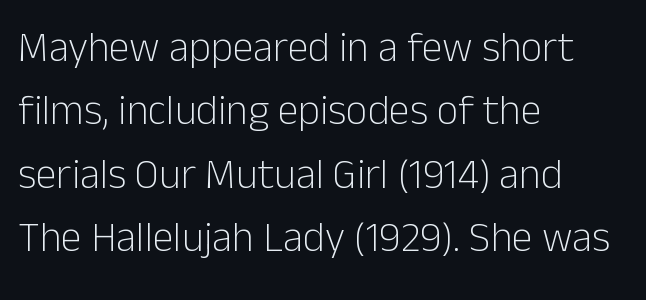
{"serif": "no", "italic": "no", "bold": "no", "weight": "light", "width": "normal", "stroke_contrast": "low", "x_height": "medium", "monospaced": "no", "underline": "no", "align": "left", "line_spacing": "normal", "line_spacing_ratio": 1.51, "letter_spacing": "normal", "letter_spacing_em": 0.0, "glyph_px": 42}
